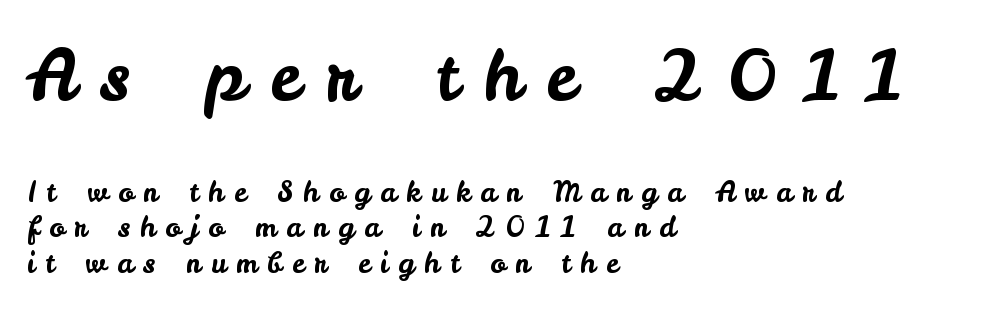
The image shows 70 px sans-serif type; set left-aligned, normal line spacing (1.28x), unusually wide letter spacing (+0.36 em), not underlined; the first (top) block is 2.5x larger; low stroke contrast and a small x-height.
